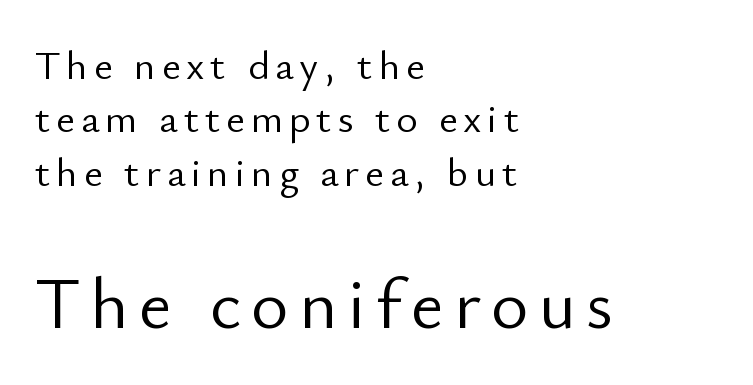
Q: Is the text bold? A: No.
Q: Is the text italic (slanted)? A: No, it is upright.
Q: Is the typeface a serif or a sans-serif typeface? A: Sans-serif.
Q: Is the text underlined? A: No.
Q: How is the paragraph aligned? A: Left-aligned.
Q: Is the spacing between lines tight, normal or loose? A: Normal.
Q: Which block of text is set in a larger size, the first (top) or the second (bottom)? A: The second (bottom) one.
Q: Width (condensed, normal, or wide)? A: Normal.
Q: Stroke contrast? A: Low.
Q: x-height? A: Small.
Q: Monospaced? A: No.
